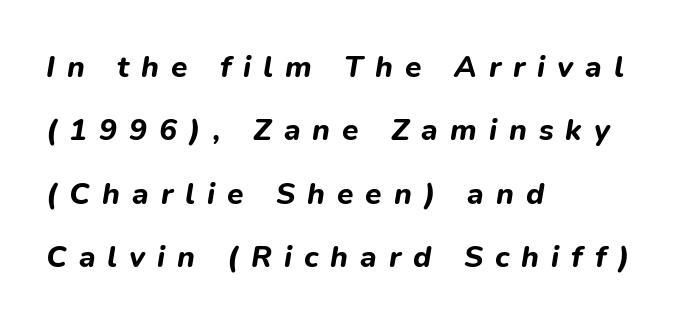
{"italic": "yes", "lean": "right", "slant_degrees": 9, "bold": "yes", "weight": "bold", "width": "normal", "stroke_contrast": "low", "x_height": "medium", "monospaced": "no", "underline": "no", "align": "left", "line_spacing": "loose", "line_spacing_ratio": 2.11, "letter_spacing": "wide", "letter_spacing_em": 0.4, "glyph_px": 30}
